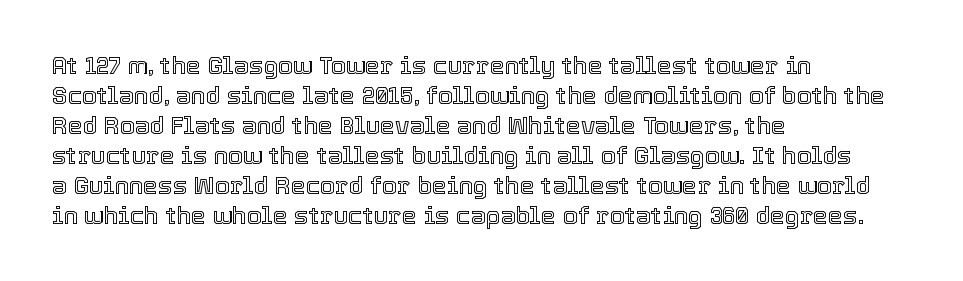
The image shows 24 px text type, upright; set left-aligned, normal line spacing (1.25x), normal letter spacing, not underlined.
